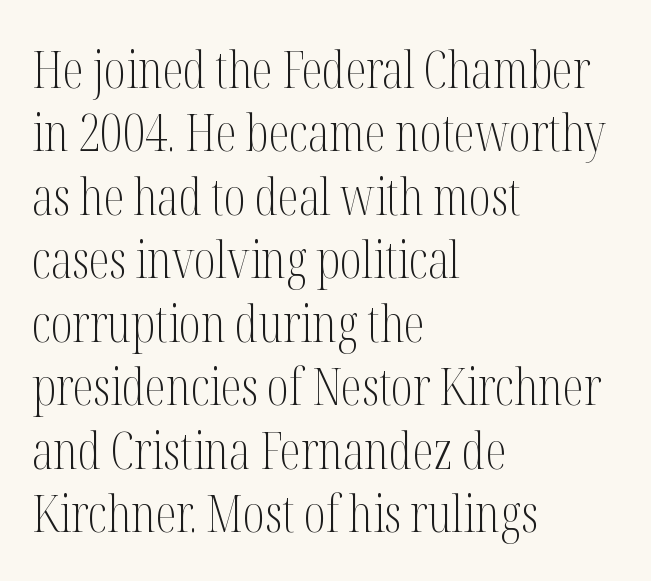
Q: Is the text bold? A: No.
Q: Is the text italic (slanted)? A: No, it is upright.
Q: Is the typeface a serif or a sans-serif typeface? A: Serif.
Q: Is the text underlined? A: No.
Q: How is the paragraph aligned? A: Left-aligned.
Q: Is the spacing between letters normal or unusually wide? A: Normal.
Q: Width (condensed, normal, or wide)? A: Condensed.
Q: Stroke contrast? A: Medium.
Q: x-height? A: Medium.
Q: Monospaced? A: No.
